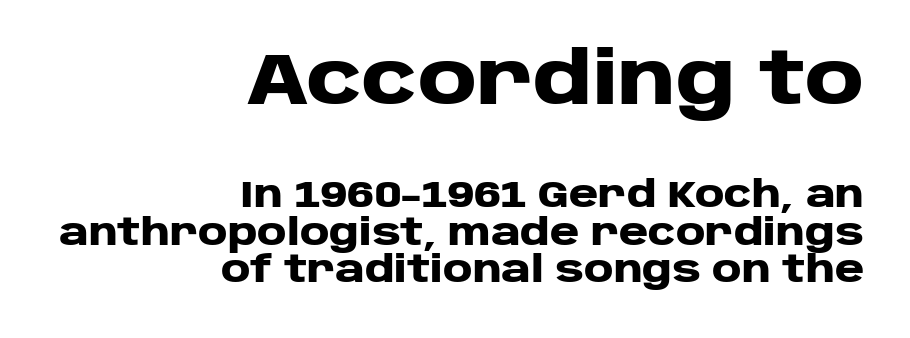
Q: Is the text bold? A: Yes.
Q: Is the text italic (slanted)? A: No, it is upright.
Q: Is the typeface a serif or a sans-serif typeface? A: Sans-serif.
Q: Is the text underlined? A: No.
Q: How is the paragraph aligned? A: Right-aligned.
Q: Is the spacing between letters normal or unusually wide? A: Normal.
Q: Is the spacing between lines tight, normal or loose? A: Tight.
Q: Which block of text is set in a larger size, the first (top) or the second (bottom)? A: The first (top) one.
Q: Width (condensed, normal, or wide)? A: Wide.
Q: Stroke contrast? A: Low.
Q: x-height? A: Large.
Q: Monospaced? A: No.
